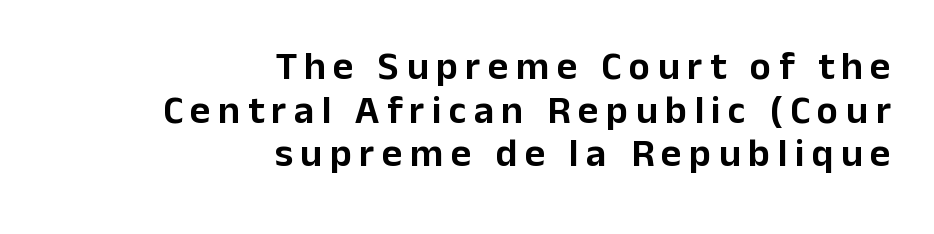
Alignment: flush right. Clear beneath every line of the passage. Quick note: interline space is minimal. Observe the absence of serifs on each vertical stroke in this sample. The lettering stays uniformly vertical, giving the passage a roman look. Is this a fixed-width face? No — the glyphs have proportional, varying widths.
